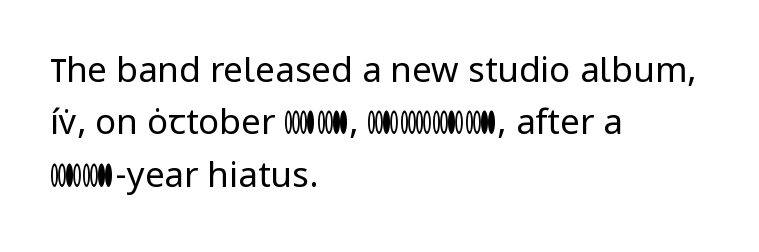
This rendering features lettering with no underline. A typesetter would call this proportional, since set widths differ per character. Line spacing here is normal. The type sits square on the baseline with zero lean.
